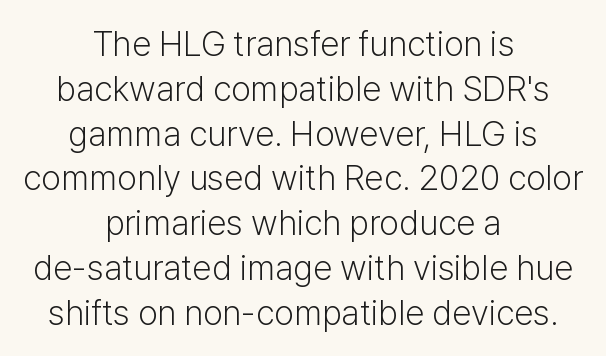
How are the letters spaced? Ordinarily, with no added tracking. Glance below the letters and you will spot only blank space. The strokes are not fattened; the text isn't bold. Leading: standard. Visually the block forms a symmetrical silhouette, jagged on both flanks. Varying glyph widths throughout — classic text-font behaviour.
